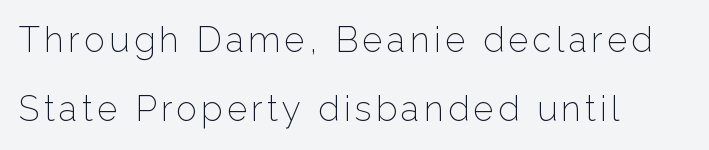
The image shows 35 px light sans-serif type, upright; set left-aligned, loose line spacing (1.98x), not underlined; low stroke contrast and a medium x-height.
